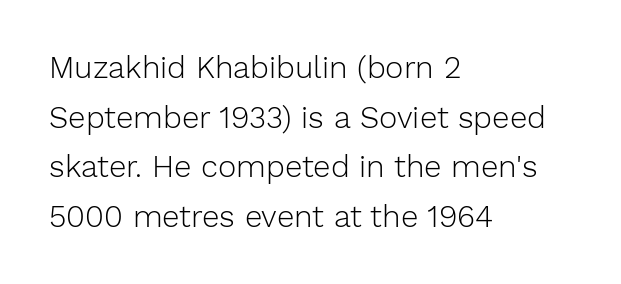
{"serif": "no", "italic": "no", "bold": "no", "weight": "light", "width": "normal", "stroke_contrast": "low", "x_height": "medium", "monospaced": "no", "underline": "no", "align": "left", "line_spacing": "normal", "line_spacing_ratio": 1.6, "letter_spacing": "normal", "letter_spacing_em": 0.0, "glyph_px": 31}
